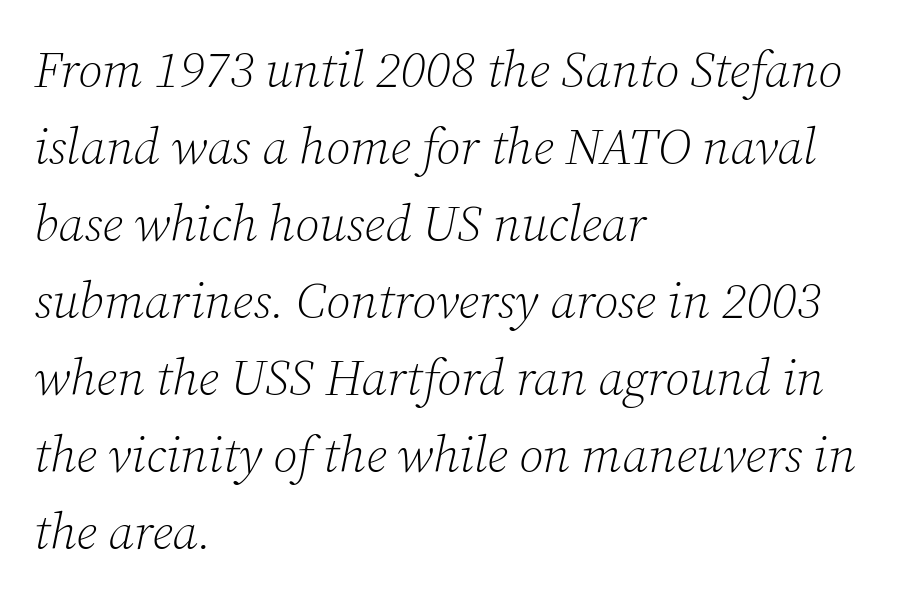
You could not count columns in this text — the font is proportionally spaced. No extra ink here — the face is not bold. Between one letter and the next there's only the usual sliver of space. Descenders hang freely into open space.
